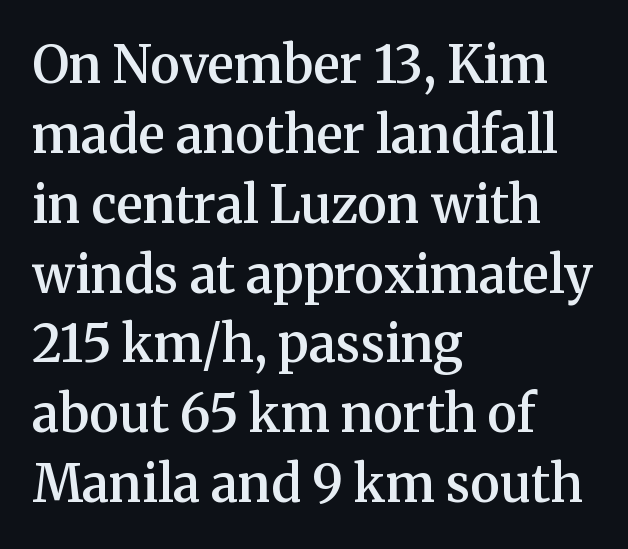
The image shows 51 px semibold serif type, upright; set left-aligned, normal line spacing (1.37x), normal letter spacing, not underlined; medium stroke contrast and a medium x-height.
